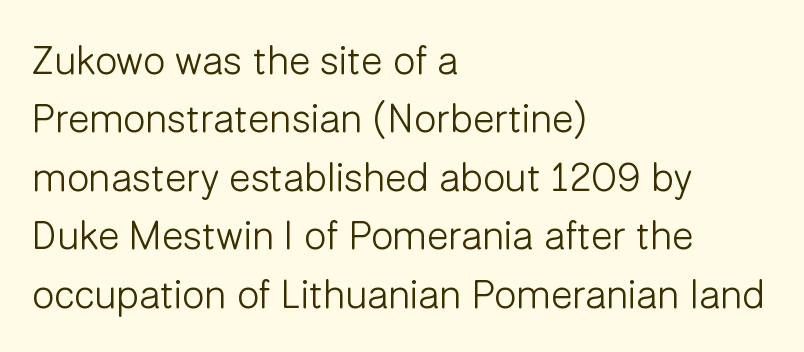
Every character sits straight up, as roman type does. The face used here is proportionally spaced, like ordinary book or web type. Weight class: somewhere from thin through regular. Does the leading feel generous? No, just average.
